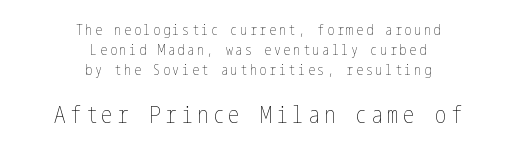
Typeset on center — no edge is straight. Is there any slant? The stems are plumb. Check the space under the baseline: it is left empty. Whoever set this made the second block the dominant, larger element. Evenly set lines give the paragraph a standard silhouette. On a weight scale, this lands at 450 or below.
